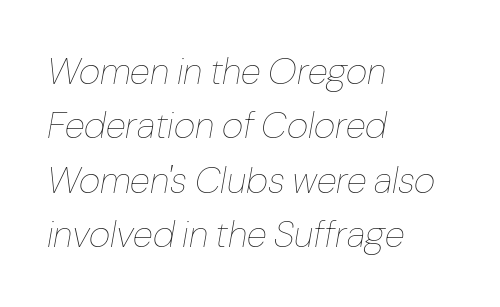
The image shows 37 px thin type, italic (leaning right); set left-aligned, normal line spacing (1.47x), normal letter spacing, not underlined; low stroke contrast and a medium x-height.
